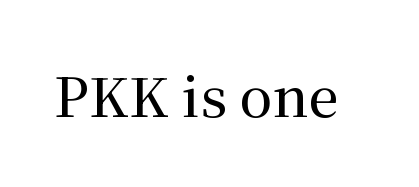
The image shows 54 px serif type, upright; set normal letter spacing, not underlined; medium stroke contrast and a medium x-height.
